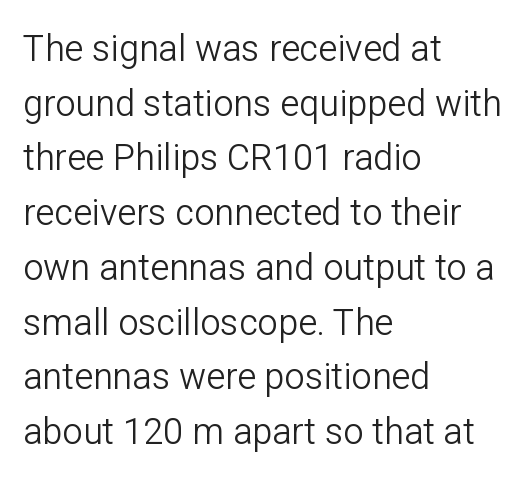
Q: Is the text bold? A: No.
Q: Is the text italic (slanted)? A: No, it is upright.
Q: Is the typeface a serif or a sans-serif typeface? A: Sans-serif.
Q: Is the text underlined? A: No.
Q: How is the paragraph aligned? A: Left-aligned.
Q: Is the spacing between letters normal or unusually wide? A: Normal.
Q: Is the spacing between lines tight, normal or loose? A: Normal.
Q: Width (condensed, normal, or wide)? A: Normal.
Q: Stroke contrast? A: Low.
Q: x-height? A: Medium.
Q: Monospaced? A: No.
